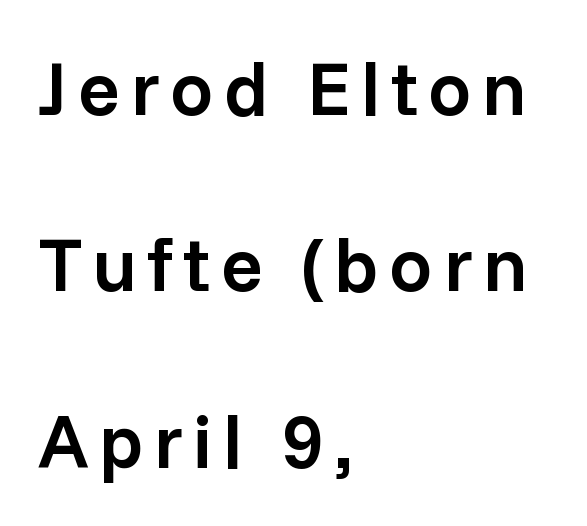
Every letter is mildly thick-stroked: semibold rather than bold. In terms of posture, this sample is upright. Is the block centered? No — it sits flush against the left margin. Plain, unruled lines of type. Line spacing here is loose.
